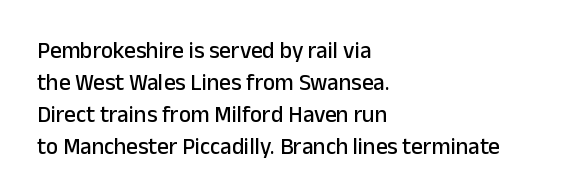
The image shows 23 px text type, upright; set left-aligned, normal line spacing (1.39x), normal letter spacing, not underlined.
